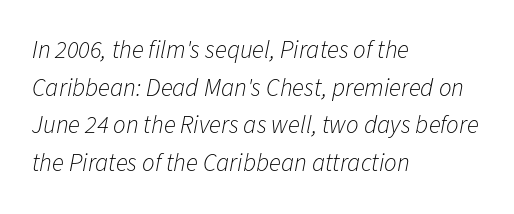
Q: Is the text bold? A: No.
Q: Is the text italic (slanted)? A: Yes, it leans right by about 11 degrees.
Q: Is the text underlined? A: No.
Q: How is the paragraph aligned? A: Left-aligned.
Q: Is the spacing between letters normal or unusually wide? A: Normal.
Q: Is the spacing between lines tight, normal or loose? A: Normal.
